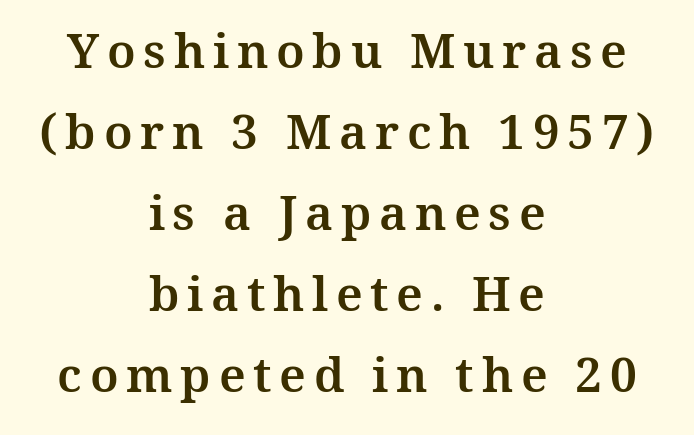
{"serif": "yes", "italic": "no", "width": "normal", "stroke_contrast": "medium", "x_height": "medium", "monospaced": "no", "underline": "no", "align": "center", "line_spacing": "normal", "line_spacing_ratio": 1.69, "glyph_px": 48}
